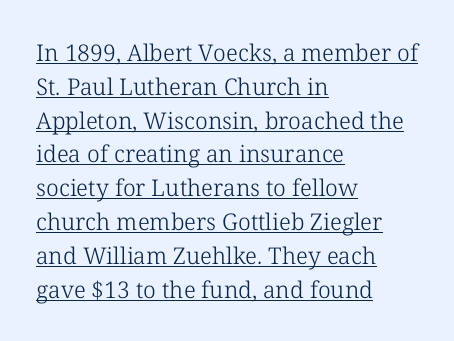
The image shows 23 px text type, upright; set left-aligned, normal line spacing (1.47x), normal letter spacing, underlined.
